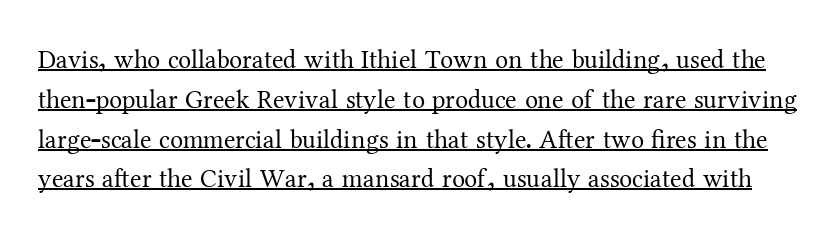
The image shows 26 px text type, upright; set normal line spacing (1.53x), normal letter spacing, underlined.
